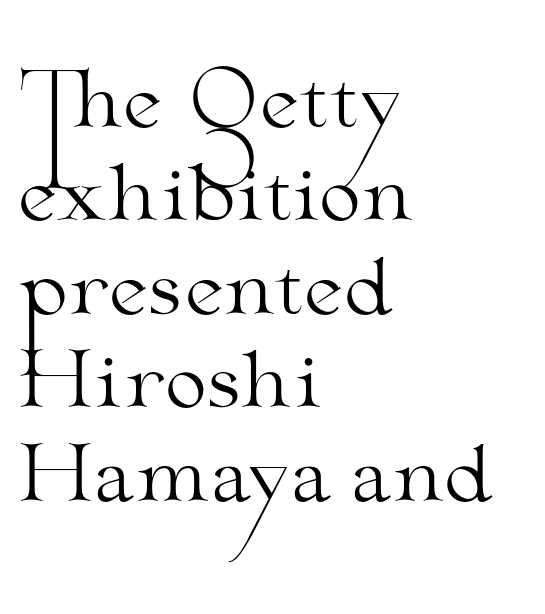
Alignment: flush left. Looks like regular typesetting: each glyph gets only the width it needs. In terms of letterform style, serifs are clearly present. Here the glyphs are tracked normally, forming tight word shapes.
